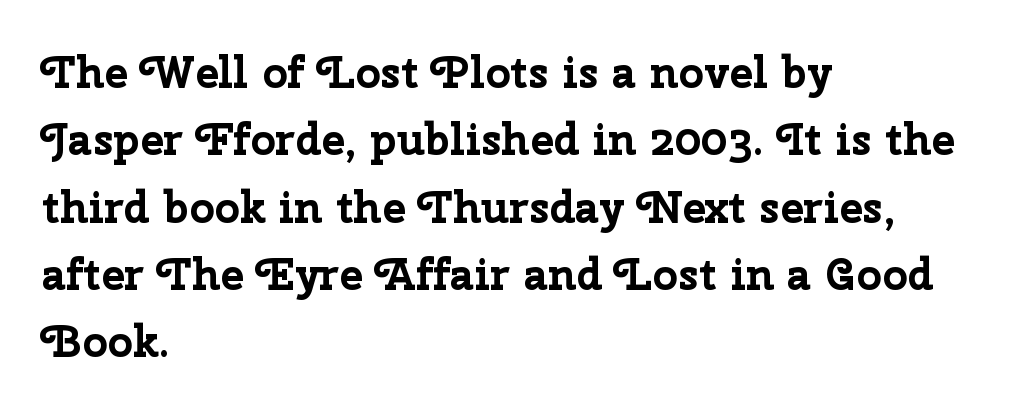
The image shows 44 px bold sans-serif type, upright; set left-aligned, normal line spacing (1.53x), normal letter spacing, not underlined; low stroke contrast and a medium x-height.
